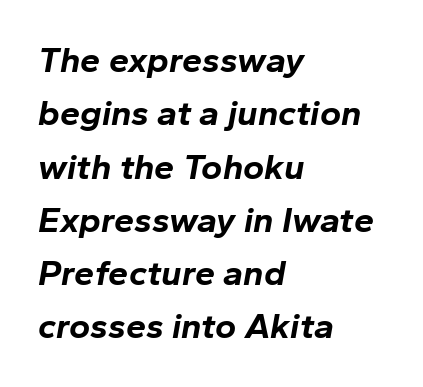
{"italic": "yes", "lean": "right", "slant_degrees": 10, "bold": "yes", "weight": "bold", "width": "normal", "stroke_contrast": "low", "x_height": "medium", "monospaced": "no", "underline": "no", "align": "left", "line_spacing": "normal", "line_spacing_ratio": 1.48, "letter_spacing": "normal", "letter_spacing_em": 0.0, "glyph_px": 36}
